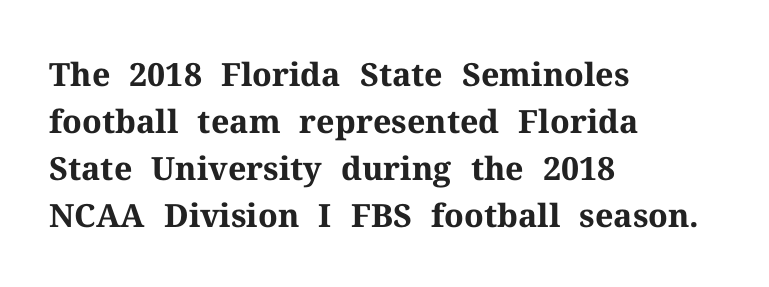
{"serif": "yes", "italic": "no", "bold": "yes", "weight": "bold", "width": "normal", "stroke_contrast": "medium", "x_height": "medium", "monospaced": "no", "underline": "no", "align": "left", "line_spacing": "normal", "line_spacing_ratio": 1.47, "letter_spacing": "normal", "letter_spacing_em": 0.0, "glyph_px": 32}
